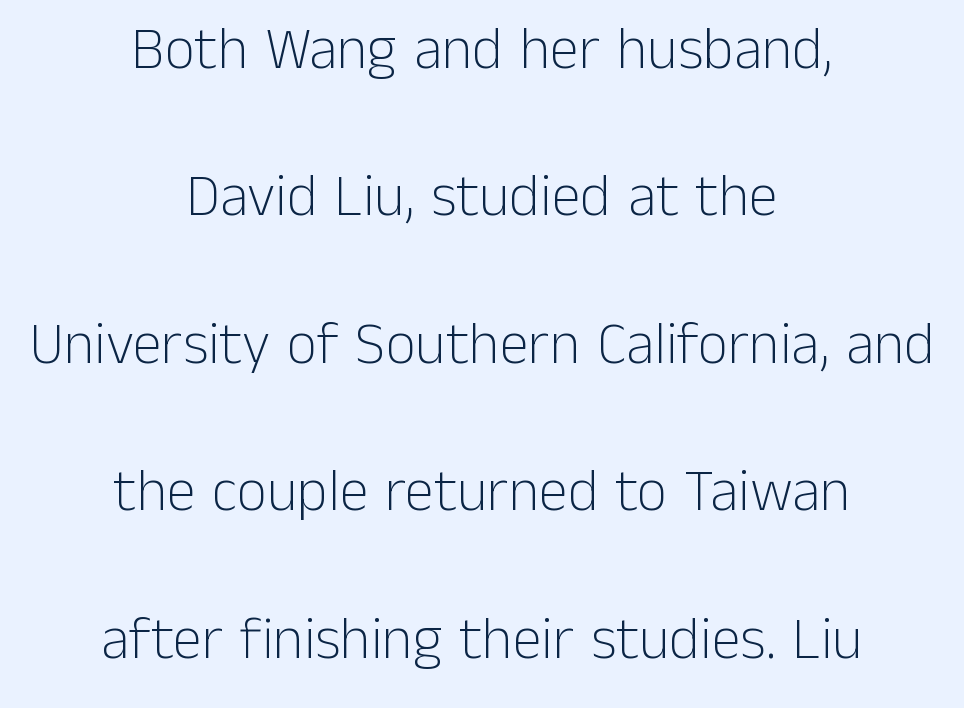
The image shows 59 px light sans-serif type, upright; set centered, loose line spacing (2.5x), normal letter spacing, not underlined; low stroke contrast and a medium x-height.
